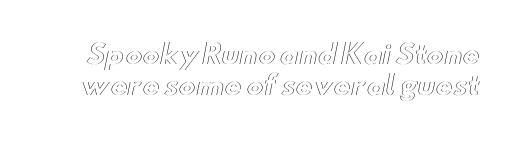
Q: Is the text italic (slanted)? A: Yes.
Q: Is the text underlined? A: No.
Q: Is the spacing between letters normal or unusually wide? A: Normal.
